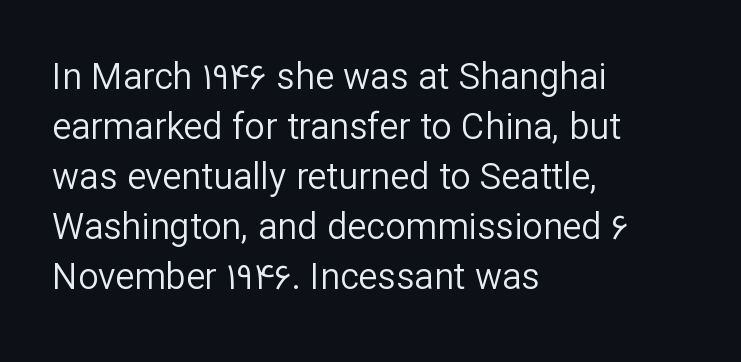
{"serif": "no", "italic": "no", "bold": "no", "weight": "regular", "width": "normal", "stroke_contrast": "low", "x_height": "medium", "monospaced": "no", "underline": "no", "align": "left", "line_spacing": "normal", "line_spacing_ratio": 1.39, "letter_spacing": "normal", "letter_spacing_em": 0.0, "glyph_px": 36}
